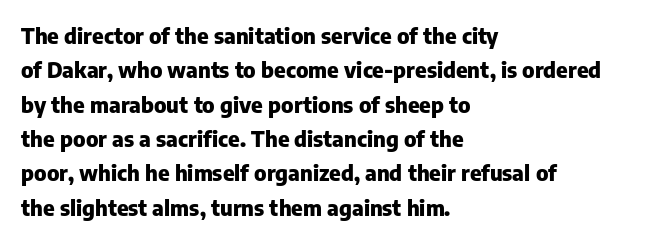
Q: Is the text bold? A: Yes.
Q: Is the text italic (slanted)? A: No, it is upright.
Q: Is the text underlined? A: No.
Q: How is the paragraph aligned? A: Left-aligned.
Q: Is the spacing between letters normal or unusually wide? A: Normal.
Q: Is the spacing between lines tight, normal or loose? A: Normal.
